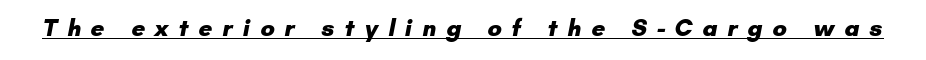
{"bold": "yes", "underline": "yes", "letter_spacing": "wide", "letter_spacing_em": 0.41, "glyph_px": 24}
